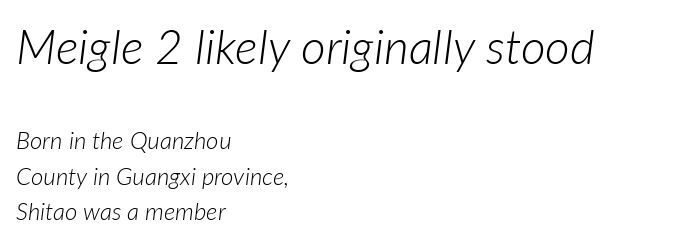
The image shows 48 px light type, italic (leaning right); set left-aligned, normal line spacing (1.48x), normal letter spacing, not underlined; the first (top) block is 2.0x larger; low stroke contrast and a medium x-height.
